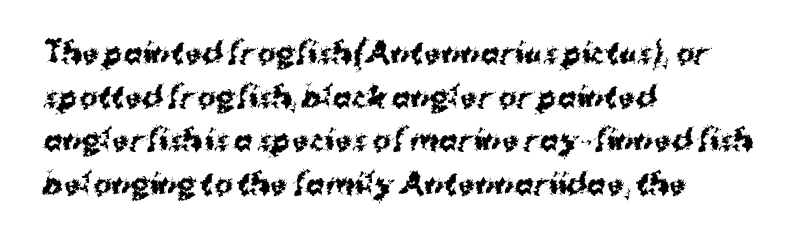
The image shows 28 px bold sans-serif type; set left-aligned, normal line spacing (1.56x), normal letter spacing, not underlined; medium stroke contrast and a medium x-height.
